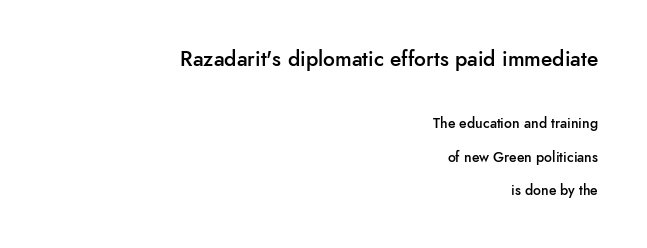
These words are printed semibold, heavier than regular yet not bold. Notice the wide empty band between every row — that's loose leading. Observe the ordinary spacing: letters are neighbours, not strangers. Italic: no, the glyphs are upright roman.
